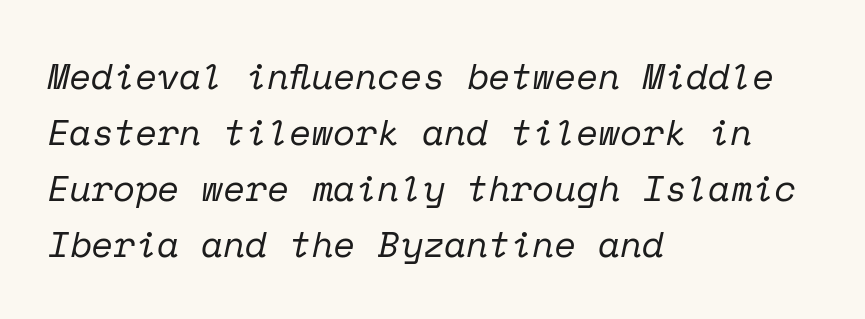
The horizontal fit of the characters is conventional and even. The whole block is typeset with a tilt. No extra ink here — the face is not bold. I'd call this a serif setting — the letters wear small feet.
